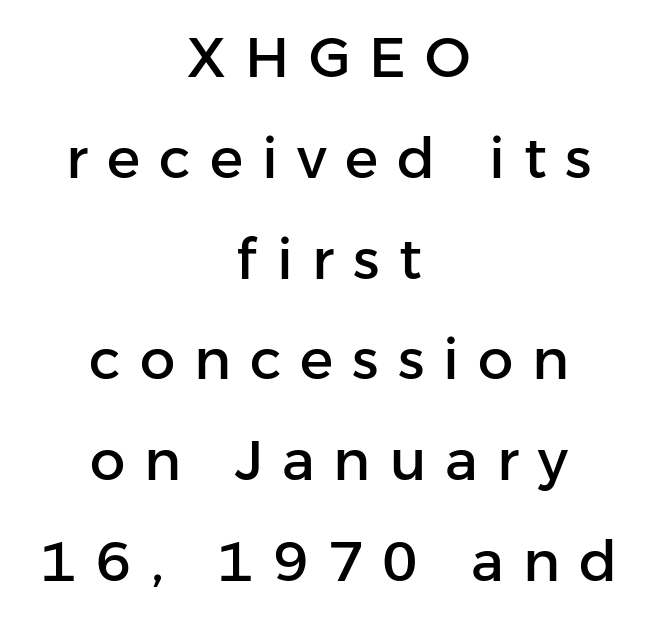
Line starts and ends both wander, symmetrically. Honestly, there is no underline to notice here at all. The passage shown is typed in a proportional face where columns would drift. In terms of posture, this sample is upright. Look at the bottom of the vertical strokes: they stop flat, with no serifs.
